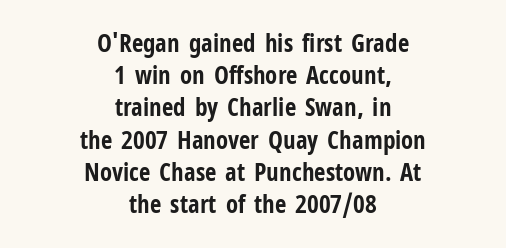
The image shows 25 px bold type, upright; set centered, normal line spacing (1.29x), normal letter spacing, not underlined.
